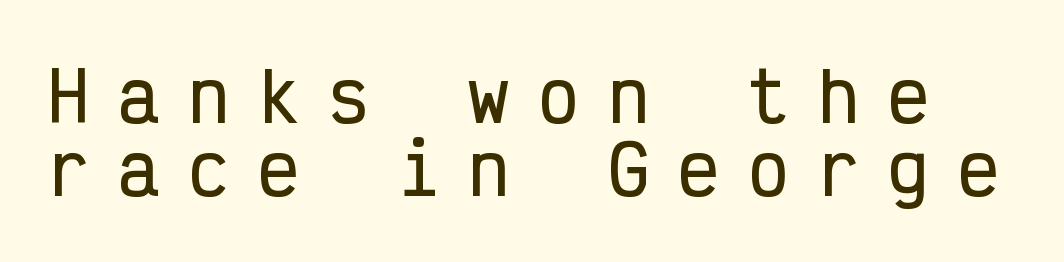
The letters march in equal steps, a hallmark of fixed-pitch type. Posture: upright roman. Leading: reduced. Serifs: no, the terminals of the letterforms are clean. Just letters on the line, the space beneath them empty. Inter-character spacing is expanded well beyond the font's built-in metrics.
